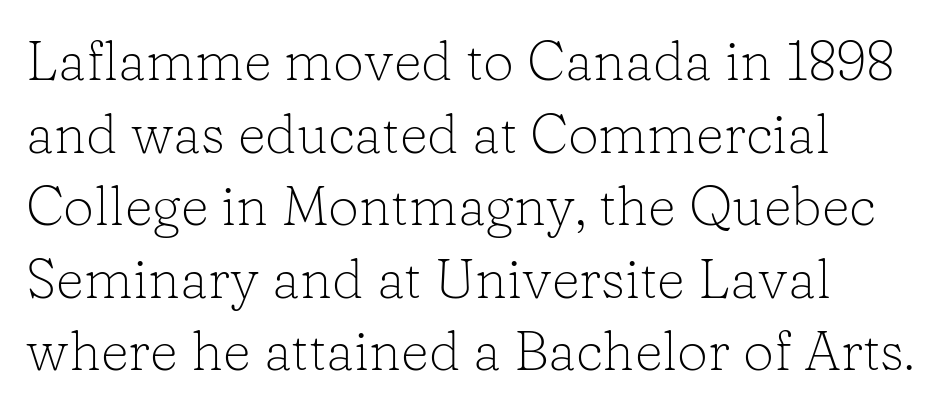
The image shows 55 px light serif type, upright; set normal line spacing (1.32x), normal letter spacing, not underlined; low stroke contrast and a medium x-height.
